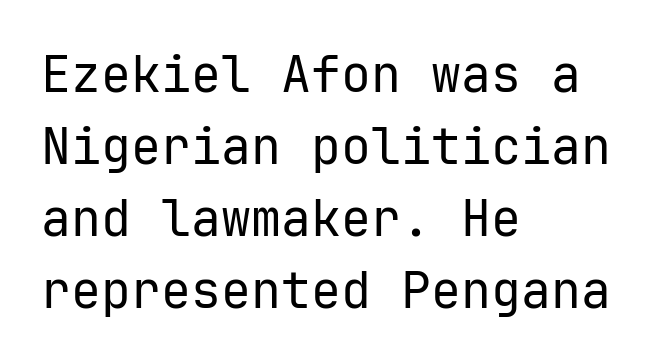
The image shows 50 px regular-weight sans-serif type, upright, monospaced; set left-aligned, normal line spacing (1.44x), normal letter spacing, not underlined; low stroke contrast and a medium x-height.
